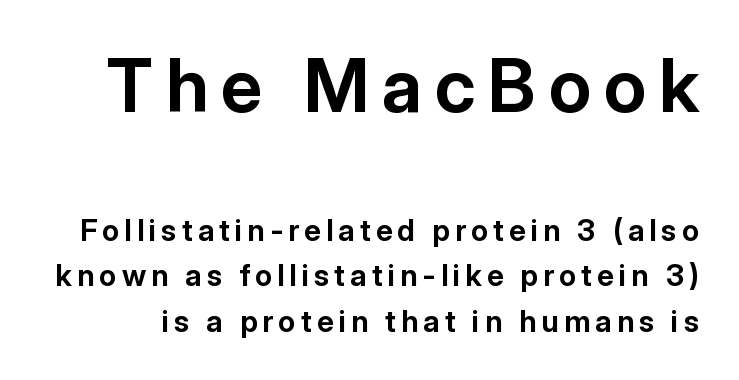
{"serif": "no", "italic": "no", "bold": "yes", "weight": "bold", "width": "normal", "stroke_contrast": "low", "x_height": "medium", "monospaced": "no", "underline": "no", "line_spacing": "normal", "line_spacing_ratio": 1.51, "larger_block": "first", "size_ratio": 2.47, "glyph_px": 74}
